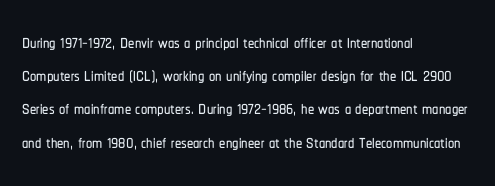
The image shows 25 px text type, upright; set left-aligned, normal line spacing (1.33x), normal letter spacing, not underlined.
